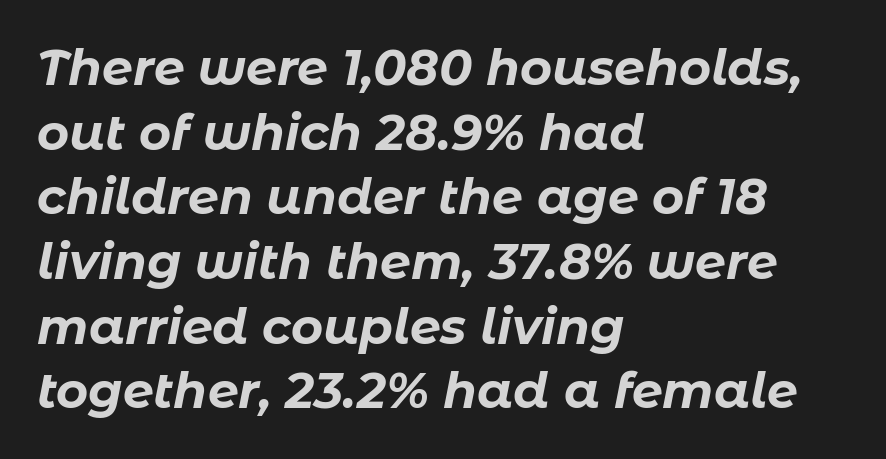
The specimen reads as italic at a glance. What's the leading like? Ordinary, nothing unusual. The letters are bold, with thick, heavy strokes. The line texture is even and compact thanks to regular tracking. Caption: multi-line text, flush left, ragged right. Just letters on the line, the space beneath them empty.
